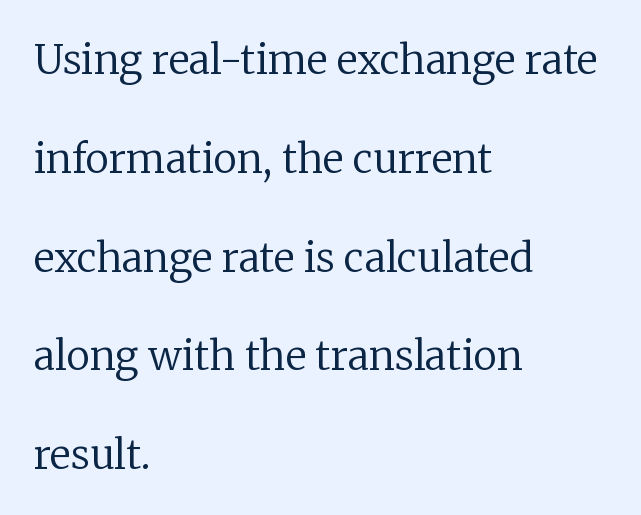
Q: Is the text bold? A: No.
Q: Is the text italic (slanted)? A: No, it is upright.
Q: Is the typeface a serif or a sans-serif typeface? A: Serif.
Q: Is the text underlined? A: No.
Q: How is the paragraph aligned? A: Left-aligned.
Q: Is the spacing between letters normal or unusually wide? A: Normal.
Q: Is the spacing between lines tight, normal or loose? A: Loose.
Q: Width (condensed, normal, or wide)? A: Normal.
Q: Stroke contrast? A: Low.
Q: x-height? A: Medium.
Q: Monospaced? A: No.
